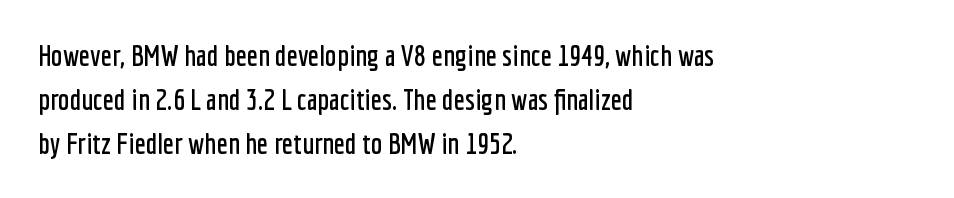
The image shows 29 px condensed sans-serif type, upright; set left-aligned, normal line spacing (1.51x), normal letter spacing, not underlined; low stroke contrast and a medium x-height.
